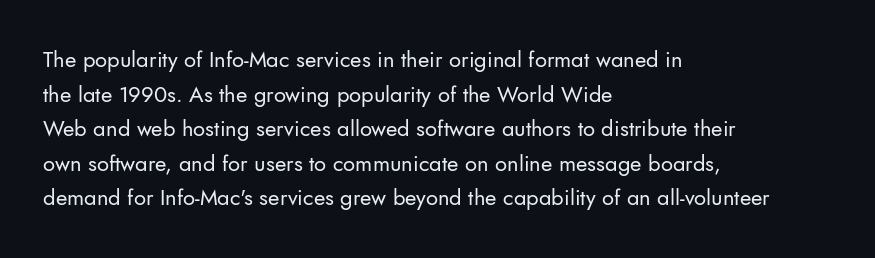
The image shows 22 px text type, upright; set left-aligned, normal line spacing (1.57x), normal letter spacing, not underlined.
